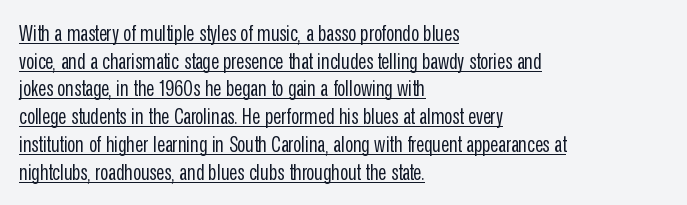
{"italic": "no", "bold": "no", "underline": "yes", "align": "left", "line_spacing": "normal", "line_spacing_ratio": 1.26, "letter_spacing": "normal", "letter_spacing_em": 0.0, "glyph_px": 22}
